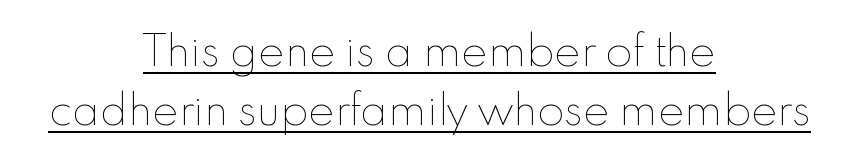
No extra tracking has been applied to these lines. In terms of leading, this rendering sits right in the middle. A typographer would call this underscored text. A quiet, ordinary-to-light weight characterises the typeface.
